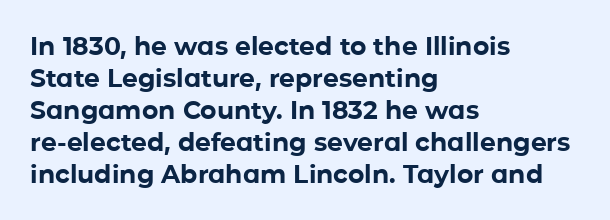
Q: Is the text bold? A: Yes.
Q: Is the text italic (slanted)? A: No, it is upright.
Q: Is the text underlined? A: No.
Q: How is the paragraph aligned? A: Left-aligned.
Q: Is the spacing between letters normal or unusually wide? A: Normal.
Q: Is the spacing between lines tight, normal or loose? A: Normal.
